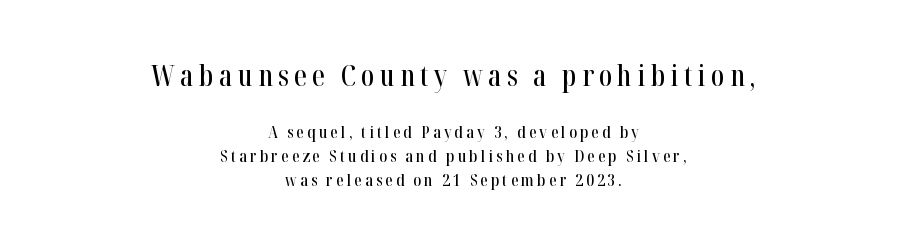
{"serif": "yes", "italic": "no", "width": "condensed", "stroke_contrast": "high", "x_height": "medium", "monospaced": "no", "underline": "no", "align": "center", "line_spacing": "normal", "line_spacing_ratio": 1.41, "larger_block": "first", "size_ratio": 1.71, "glyph_px": 29}
